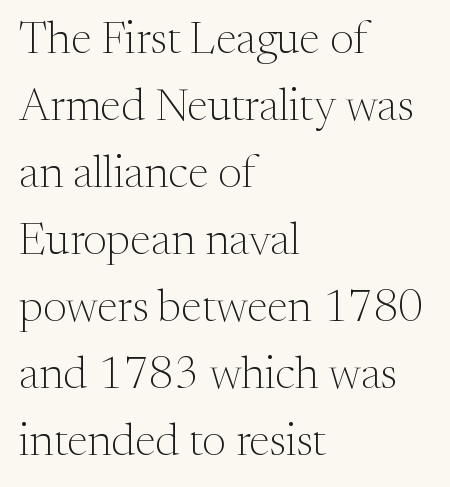
The image shows 45 px light serif type, upright; set left-aligned, normal line spacing (1.49x), normal letter spacing, not underlined; medium stroke contrast and a medium x-height.
